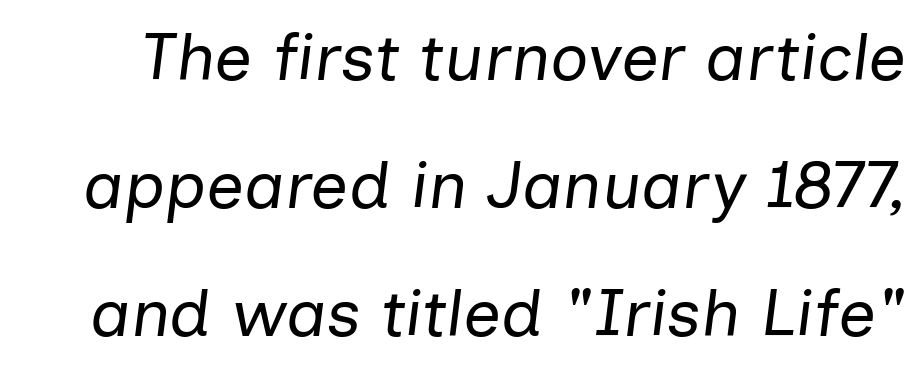
{"italic": "yes", "lean": "right", "slant_degrees": 7, "bold": "no", "weight": "regular", "width": "normal", "stroke_contrast": "low", "x_height": "medium", "monospaced": "no", "underline": "no", "line_spacing": "loose", "line_spacing_ratio": 1.91, "letter_spacing": "normal", "letter_spacing_em": 0.0, "glyph_px": 67}
